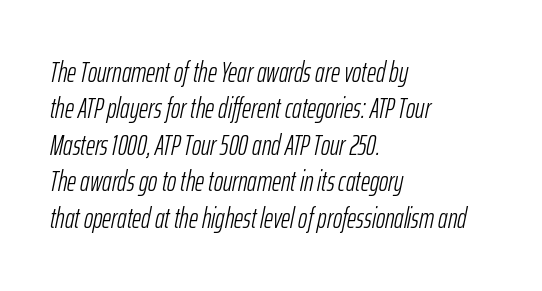
{"italic": "yes", "lean": "right", "slant_degrees": 12, "bold": "no", "weight": "light", "width": "condensed", "stroke_contrast": "low", "x_height": "medium", "monospaced": "no", "underline": "no", "align": "left", "line_spacing": "normal", "line_spacing_ratio": 1.3, "letter_spacing": "normal", "letter_spacing_em": 0.0, "glyph_px": 28}
